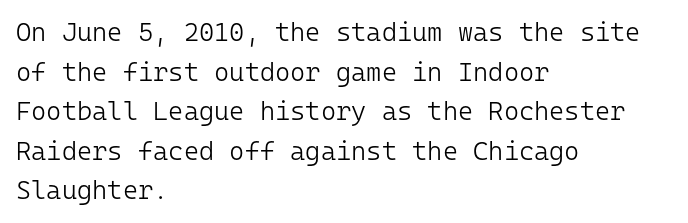
The image shows 26 px text type, upright; set left-aligned, normal line spacing (1.52x), normal letter spacing, not underlined.
